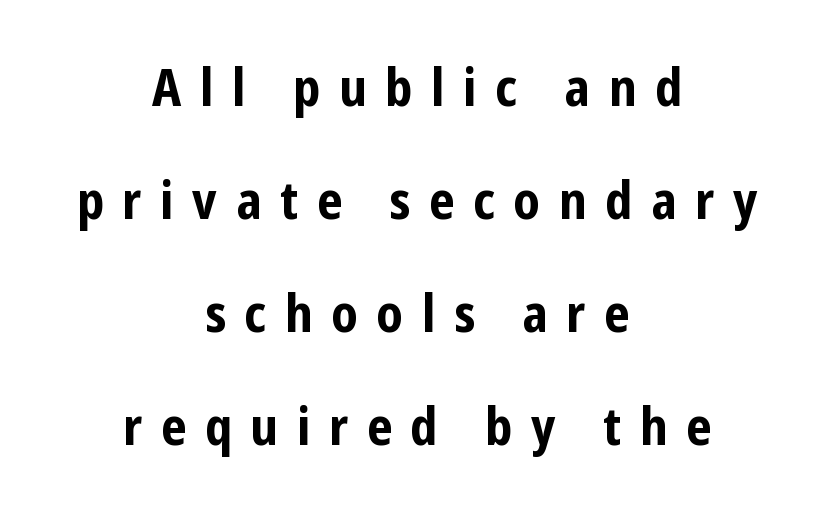
{"serif": "no", "italic": "no", "bold": "yes", "weight": "bold", "width": "condensed", "stroke_contrast": "low", "x_height": "medium", "monospaced": "no", "underline": "no", "align": "center", "line_spacing": "loose", "line_spacing_ratio": 2.17, "letter_spacing": "wide", "letter_spacing_em": 0.36, "glyph_px": 52}
